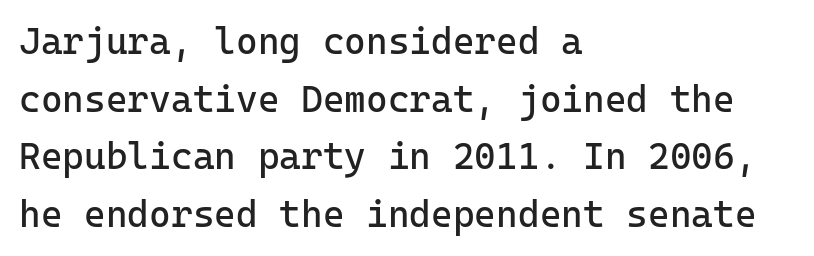
Q: Is the text bold? A: No.
Q: Is the text italic (slanted)? A: No, it is upright.
Q: Is the typeface a serif or a sans-serif typeface? A: Sans-serif.
Q: Is the text underlined? A: No.
Q: How is the paragraph aligned? A: Left-aligned.
Q: Is the spacing between letters normal or unusually wide? A: Normal.
Q: Is the spacing between lines tight, normal or loose? A: Normal.
Q: Width (condensed, normal, or wide)? A: Normal.
Q: Stroke contrast? A: Low.
Q: x-height? A: Medium.
Q: Monospaced? A: Yes.
